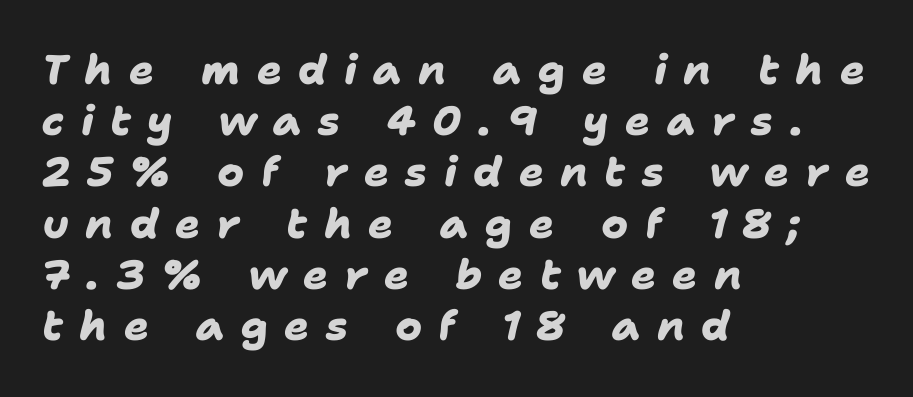
Q: Is the text bold? A: Yes.
Q: Is the typeface a serif or a sans-serif typeface? A: Sans-serif.
Q: Is the text underlined? A: No.
Q: How is the paragraph aligned? A: Left-aligned.
Q: Is the spacing between letters normal or unusually wide? A: Unusually wide.
Q: Is the spacing between lines tight, normal or loose? A: Normal.
Q: Width (condensed, normal, or wide)? A: Normal.
Q: Stroke contrast? A: Low.
Q: x-height? A: Medium.
Q: Monospaced? A: No.
